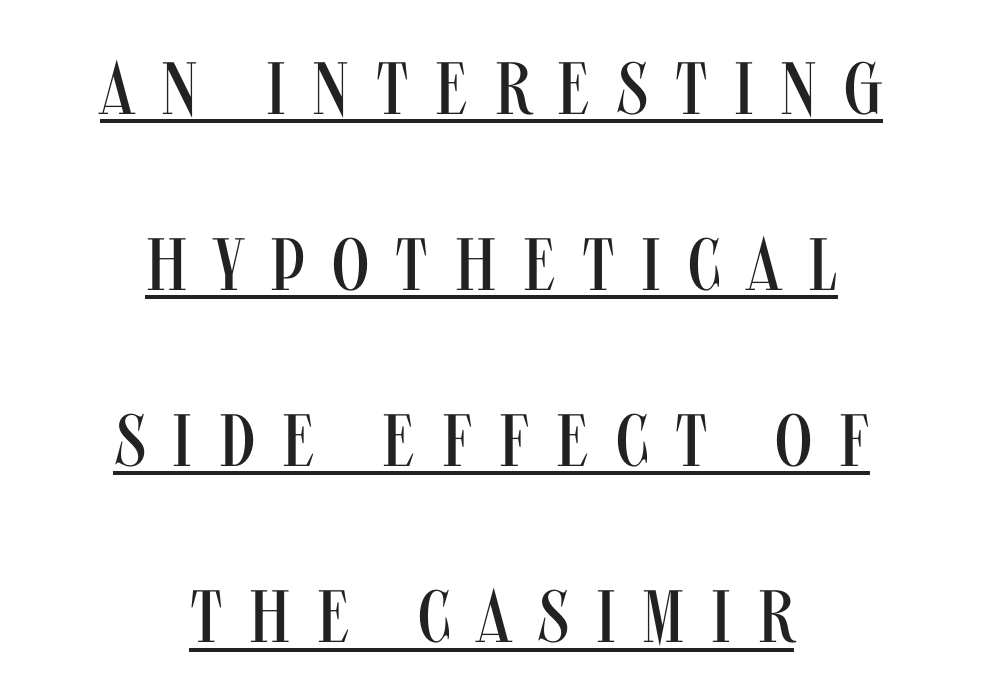
Q: Is the text bold? A: No.
Q: Is the text italic (slanted)? A: No, it is upright.
Q: Is the typeface a serif or a sans-serif typeface? A: Sans-serif.
Q: Is the text underlined? A: Yes.
Q: How is the paragraph aligned? A: Centered.
Q: Is the spacing between letters normal or unusually wide? A: Unusually wide.
Q: Is the spacing between lines tight, normal or loose? A: Loose.
Q: Width (condensed, normal, or wide)? A: Condensed.
Q: Stroke contrast? A: Medium.
Q: x-height? A: Large.
Q: Monospaced? A: No.
